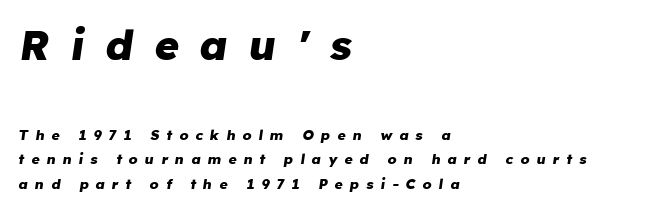
The image shows 42 px heavy type, italic (leaning right); set left-aligned, line spacing 1.76x, unusually wide letter spacing (+0.5 em), not underlined; the first (top) block is 3.0x larger; low stroke contrast and a medium x-height.
